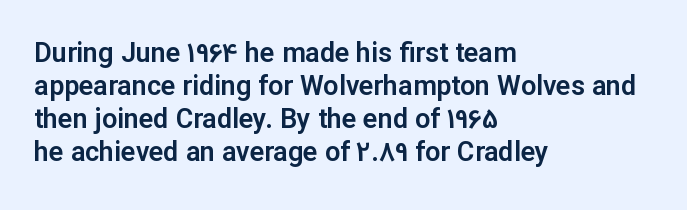
{"italic": "no", "underline": "no", "align": "left", "line_spacing_ratio": 1.22, "letter_spacing": "normal", "letter_spacing_em": 0.0, "glyph_px": 27}
